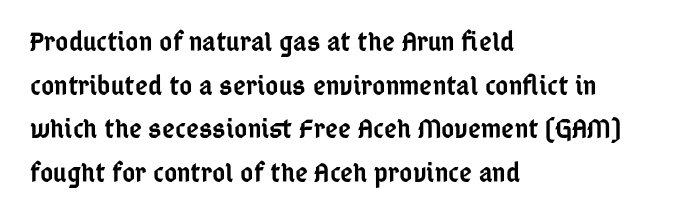
Q: Is the text bold? A: Semi-bold.
Q: Is the text italic (slanted)? A: No, it is upright.
Q: Is the typeface a serif or a sans-serif typeface? A: Sans-serif.
Q: Is the text underlined? A: No.
Q: How is the paragraph aligned? A: Left-aligned.
Q: Is the spacing between letters normal or unusually wide? A: Normal.
Q: Is the spacing between lines tight, normal or loose? A: Normal.
Q: Width (condensed, normal, or wide)? A: Condensed.
Q: Stroke contrast? A: Low.
Q: x-height? A: Medium.
Q: Monospaced? A: No.
